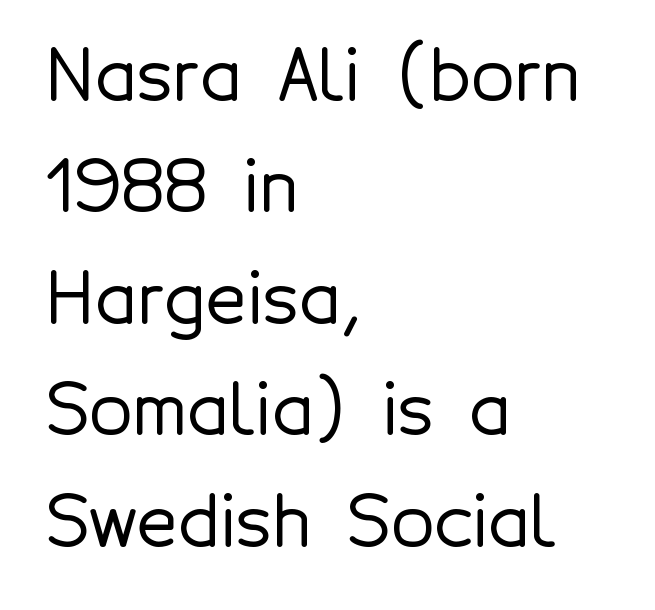
The type is set solid horizontally, with unmodified tracking. Each letter keeps its own natural width here, so spacing adapts to shape. The glyphs are unaccompanied by any horizontal stroke below them. Line starts are locked; line ends wander.
